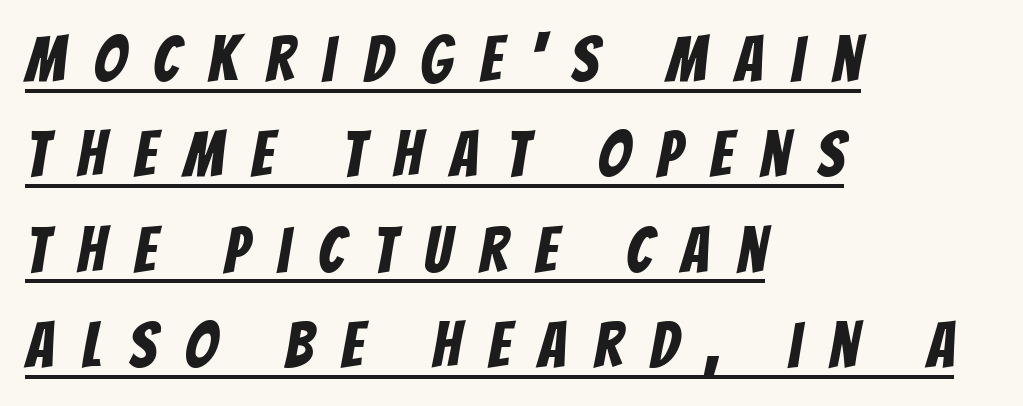
Q: Is the typeface a serif or a sans-serif typeface? A: Sans-serif.
Q: Is the text underlined? A: Yes.
Q: How is the paragraph aligned? A: Left-aligned.
Q: Is the spacing between letters normal or unusually wide? A: Unusually wide.
Q: Is the spacing between lines tight, normal or loose? A: Normal.
Q: Width (condensed, normal, or wide)? A: Condensed.
Q: Stroke contrast? A: Low.
Q: x-height? A: Large.
Q: Monospaced? A: No.
